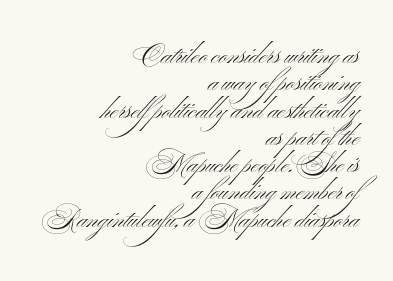
{"bold": "no", "underline": "no", "align": "right", "line_spacing": "tight", "line_spacing_ratio": 1.05, "letter_spacing": "normal", "letter_spacing_em": 0.0, "glyph_px": 26}
